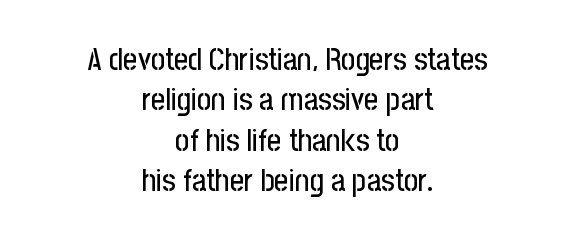
Q: Is the text italic (slanted)? A: No, it is upright.
Q: Is the typeface a serif or a sans-serif typeface? A: Sans-serif.
Q: Is the text underlined? A: No.
Q: How is the paragraph aligned? A: Centered.
Q: Is the spacing between letters normal or unusually wide? A: Normal.
Q: Is the spacing between lines tight, normal or loose? A: Normal.
Q: Width (condensed, normal, or wide)? A: Condensed.
Q: Stroke contrast? A: Low.
Q: x-height? A: Medium.
Q: Monospaced? A: No.
